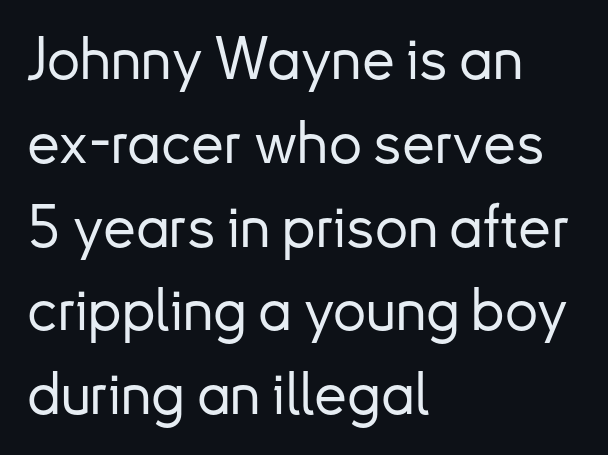
The image shows 59 px sans-serif type, upright; set left-aligned, normal line spacing (1.42x), normal letter spacing, not underlined; low stroke contrast and a small x-height.
